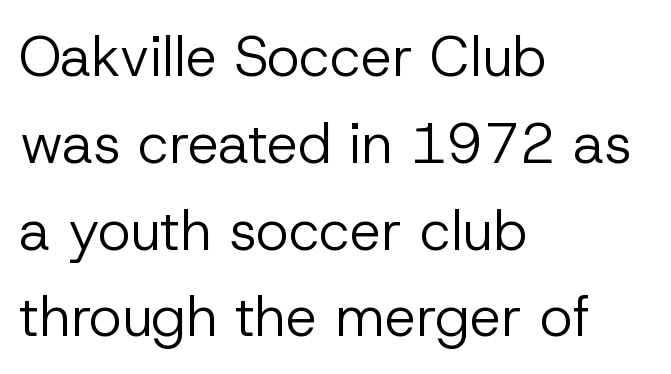
{"serif": "no", "italic": "no", "bold": "no", "weight": "regular", "width": "normal", "stroke_contrast": "low", "x_height": "medium", "monospaced": "no", "underline": "no", "align": "left", "line_spacing": "normal", "line_spacing_ratio": 1.55, "letter_spacing": "normal", "letter_spacing_em": 0.0, "glyph_px": 56}
